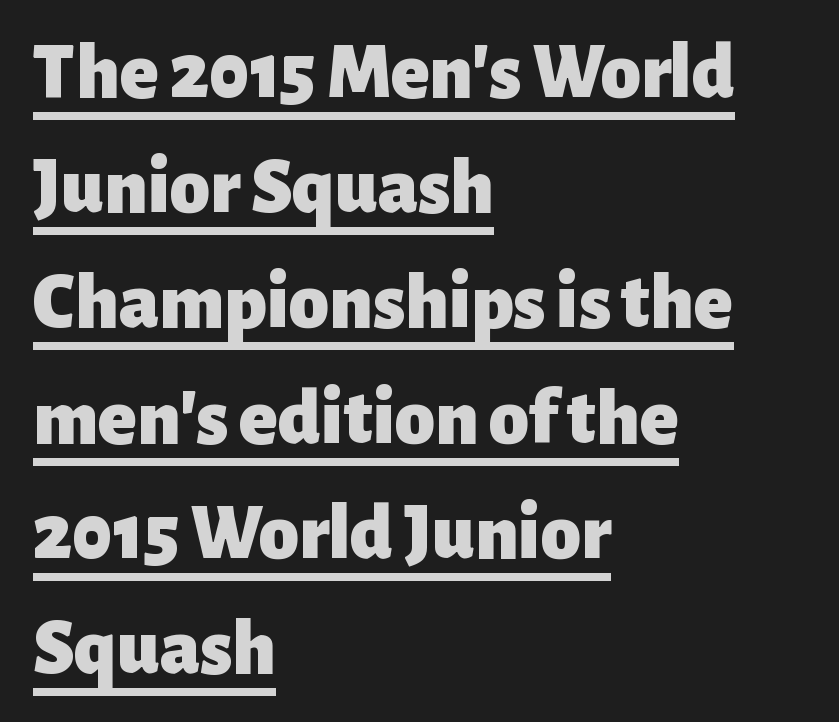
A classic flush-left, rag-right setting is used for this passage. The words here are underlined. Nothing unusual about the tracking: characters are spaced as the font intends. A sans-serif font was chosen for this passage. Normally led — the rows are evenly, conventionally spaced. The type sits square on the baseline with zero lean.
